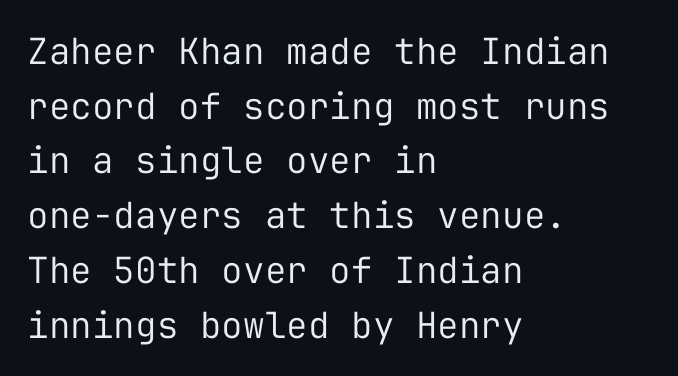
Q: Is the text bold? A: No.
Q: Is the text italic (slanted)? A: No, it is upright.
Q: Is the typeface a serif or a sans-serif typeface? A: Sans-serif.
Q: Is the text underlined? A: No.
Q: How is the paragraph aligned? A: Left-aligned.
Q: Is the spacing between letters normal or unusually wide? A: Normal.
Q: Is the spacing between lines tight, normal or loose? A: Normal.
Q: Width (condensed, normal, or wide)? A: Normal.
Q: Stroke contrast? A: Low.
Q: x-height? A: Medium.
Q: Monospaced? A: Yes.
